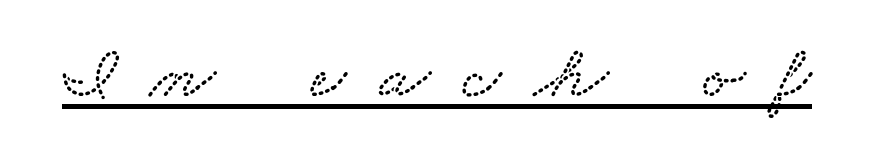
Spacing verdict: proportional, widths tailored to each character. Observe the wide spacing: letters keep a clear distance from each other. Decoration check: the copy is underlined.
